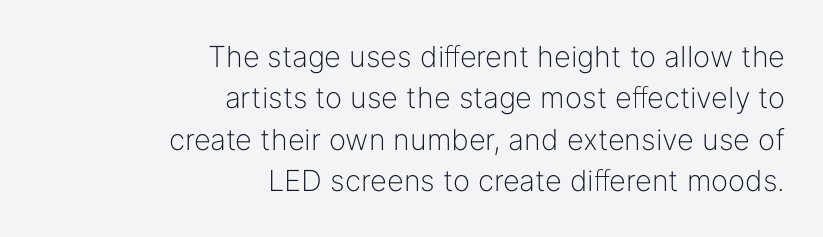
{"serif": "no", "italic": "no", "bold": "no", "weight": "light", "width": "normal", "stroke_contrast": "low", "x_height": "medium", "monospaced": "no", "underline": "no", "align": "right", "line_spacing": "normal", "line_spacing_ratio": 1.43, "letter_spacing": "normal", "letter_spacing_em": 0.0, "glyph_px": 29}
